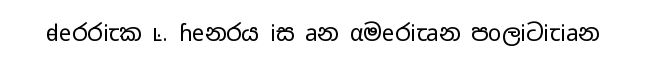
The image shows 22 px text type, upright; set normal letter spacing, not underlined.
